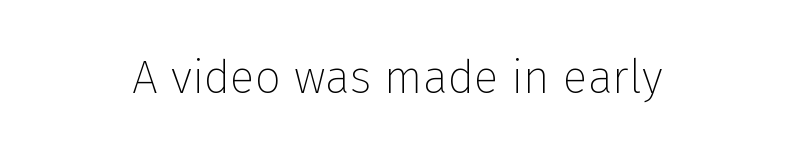
You could not count columns in this text — the font is proportionally spaced. Stroke mass is kept to a normal reading level or below. It's the straight-up-and-down kind of type. One-word summary of the alignment: center. The letters carry no serifs — their stems end cleanly without finishing strokes. The passage shown is not underscored anywhere.
